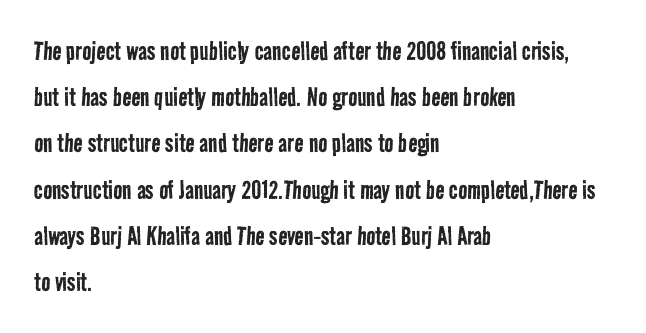
The image shows 30 px regular-weight, condensed sans-serif type; set left-aligned, normal line spacing (1.54x), normal letter spacing, not underlined; low stroke contrast and a medium x-height.
